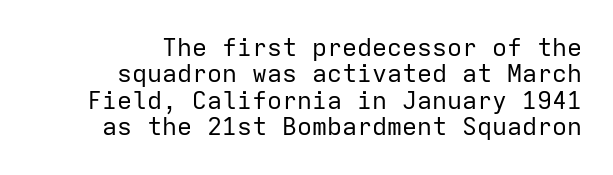
The image shows 25 px text type, upright; set right-aligned, tight line spacing (1.06x), normal letter spacing, not underlined.
